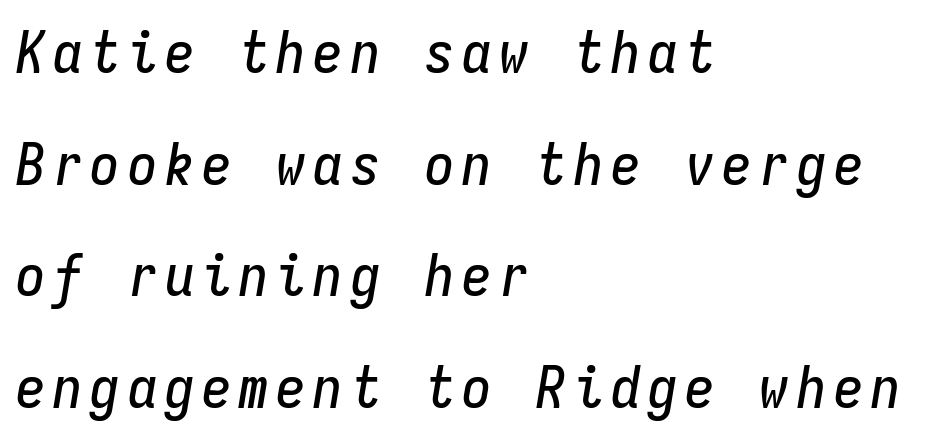
The font's italic variant was chosen for this text. A student would call this left alignment; a typographer would say flush left, rag right. Underline: absent. These lines are rendered in a fixed-pitch font.
